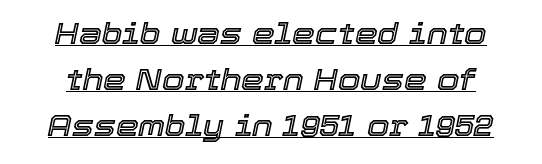
{"italic": "yes", "lean": "right", "slant_degrees": 12, "width": "normal", "x_height": "medium", "monospaced": "no", "underline": "yes", "line_spacing": "normal", "line_spacing_ratio": 1.58, "letter_spacing": "normal", "letter_spacing_em": 0.0, "glyph_px": 29}
